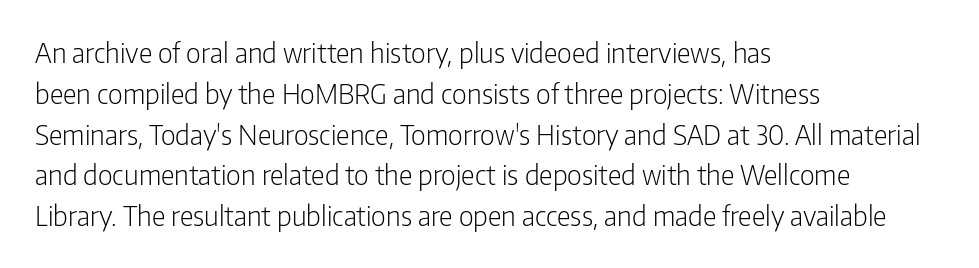
Q: Is the text bold? A: No.
Q: Is the text italic (slanted)? A: No, it is upright.
Q: Is the text underlined? A: No.
Q: How is the paragraph aligned? A: Left-aligned.
Q: Is the spacing between letters normal or unusually wide? A: Normal.
Q: Is the spacing between lines tight, normal or loose? A: Normal.
